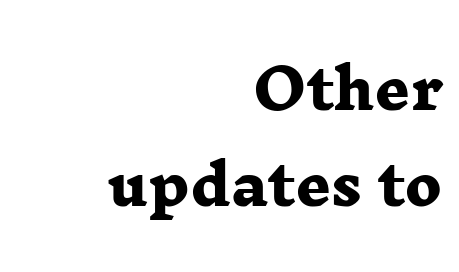
Q: Is the text bold? A: Yes.
Q: Is the typeface a serif or a sans-serif typeface? A: Serif.
Q: Is the text underlined? A: No.
Q: How is the paragraph aligned? A: Right-aligned.
Q: Is the spacing between letters normal or unusually wide? A: Normal.
Q: Width (condensed, normal, or wide)? A: Wide.
Q: Stroke contrast? A: Low.
Q: x-height? A: Medium.
Q: Monospaced? A: No.
